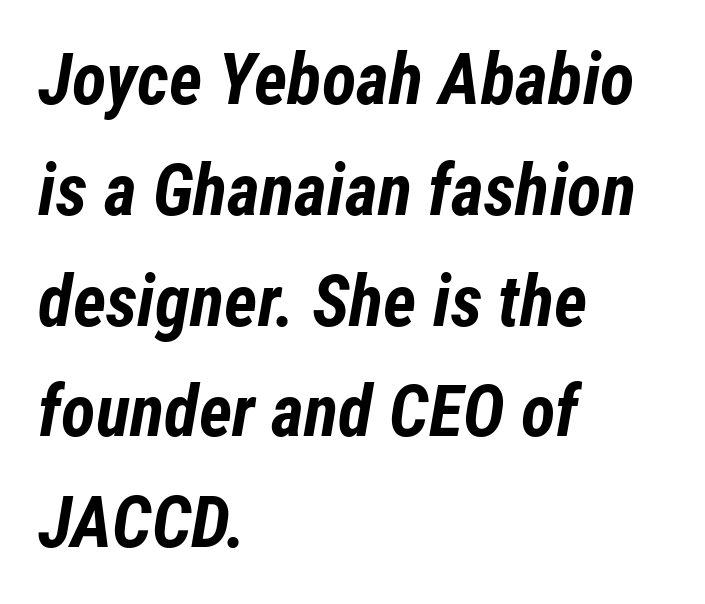
{"italic": "yes", "lean": "right", "slant_degrees": 12, "bold": "yes", "weight": "bold", "width": "condensed", "stroke_contrast": "low", "x_height": "medium", "monospaced": "no", "underline": "no", "align": "left", "line_spacing": "normal", "line_spacing_ratio": 1.56, "letter_spacing": "normal", "letter_spacing_em": 0.0, "glyph_px": 71}
